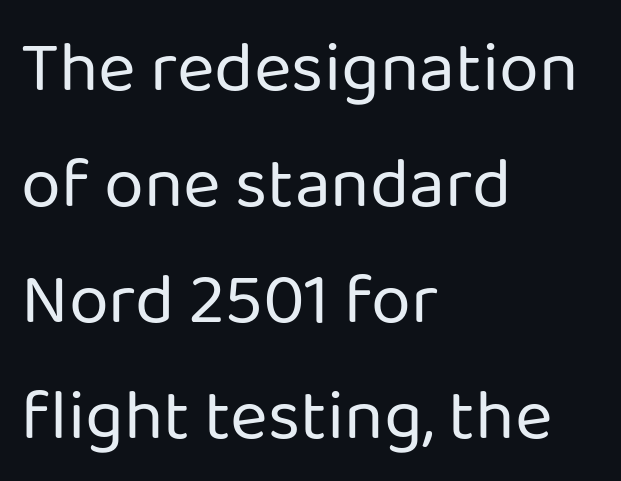
You could call the tracking neutral — neither tight nor loose. Underline: absent. It's the straight-up-and-down kind of type. Line starts are locked; line ends wander.
